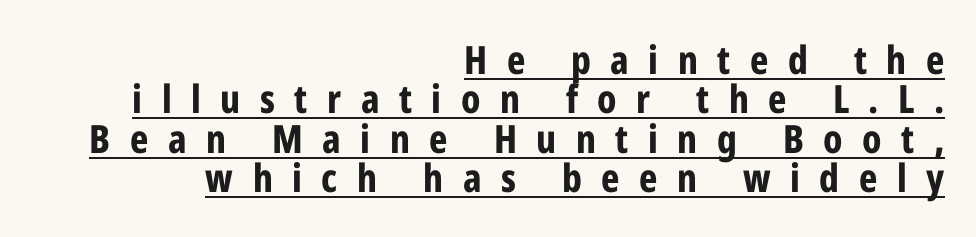
Q: Is the text bold? A: Yes.
Q: Is the text italic (slanted)? A: No, it is upright.
Q: Is the typeface a serif or a sans-serif typeface? A: Sans-serif.
Q: Is the text underlined? A: Yes.
Q: How is the paragraph aligned? A: Right-aligned.
Q: Is the spacing between letters normal or unusually wide? A: Unusually wide.
Q: Is the spacing between lines tight, normal or loose? A: Tight.
Q: Width (condensed, normal, or wide)? A: Condensed.
Q: Stroke contrast? A: Low.
Q: x-height? A: Medium.
Q: Monospaced? A: No.
